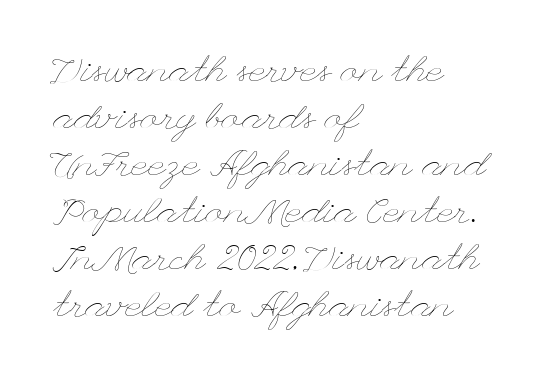
The space beneath each line is pristine and unruled. Successive baselines arrive at the customary interval. Tracking here is standard; glyphs follow each other at the usual distance. Horizontal alignment here is leftward, the default for most running prose.
